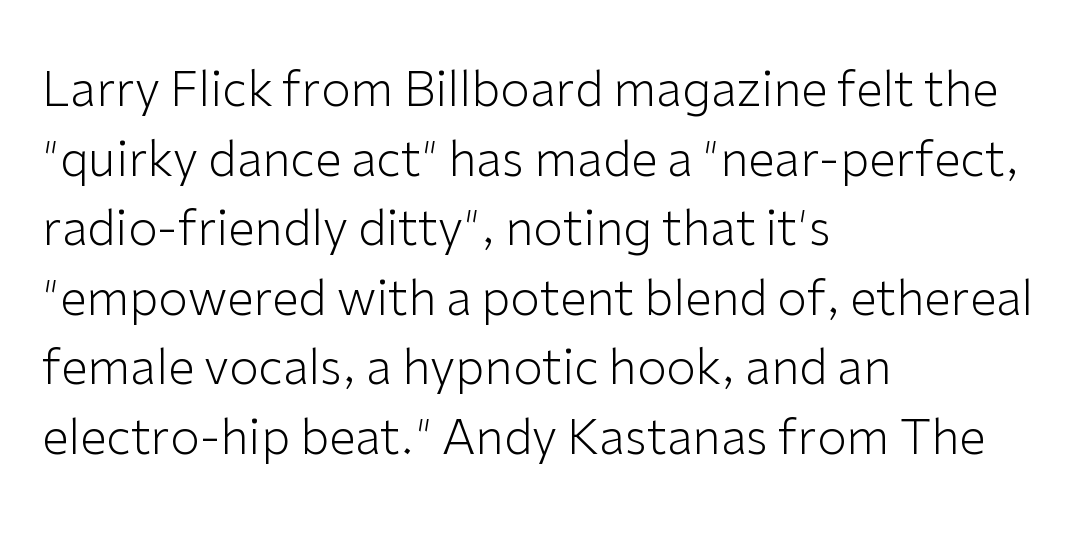
The image shows 48 px light sans-serif type, upright; set left-aligned, normal line spacing (1.45x), normal letter spacing, not underlined; low stroke contrast and a medium x-height.
